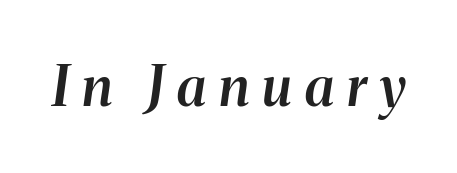
The image shows 55 px semibold type, italic (leaning right); set unusually wide letter spacing (+0.24 em), not underlined; medium stroke contrast and a medium x-height.
